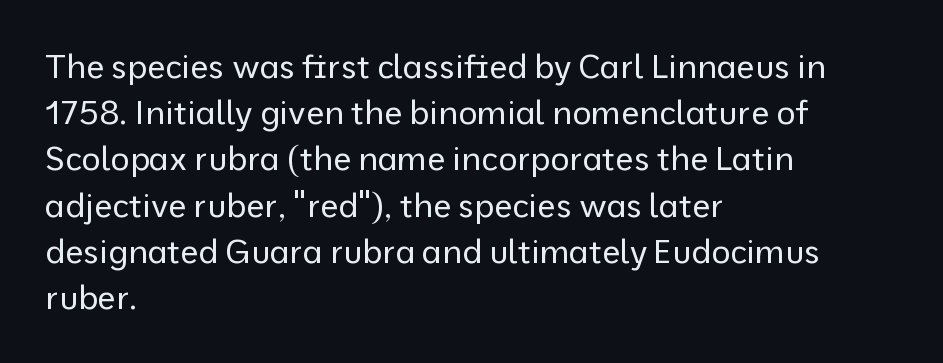
Q: Is the text bold? A: No.
Q: Is the text italic (slanted)? A: No, it is upright.
Q: Is the typeface a serif or a sans-serif typeface? A: Sans-serif.
Q: Is the text underlined? A: No.
Q: How is the paragraph aligned? A: Left-aligned.
Q: Is the spacing between letters normal or unusually wide? A: Normal.
Q: Is the spacing between lines tight, normal or loose? A: Normal.
Q: Width (condensed, normal, or wide)? A: Normal.
Q: Stroke contrast? A: Low.
Q: x-height? A: Medium.
Q: Monospaced? A: No.
